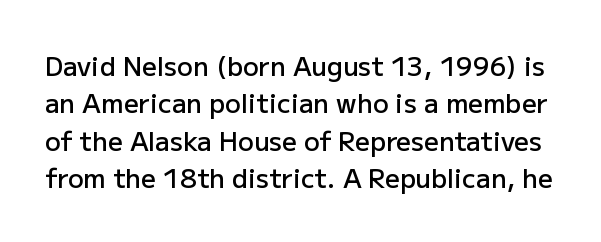
The face used here is rendered with its standard letterfit. Every letter is mildly thick-stroked: semibold rather than bold. The leading is moderate, giving the passage an even texture. A typesetter would mark this as roman, not italic. Lines of text with bare space underneath.
